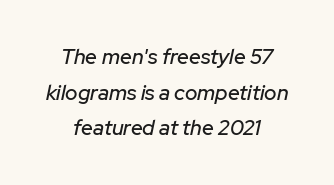
Does the leading feel generous? No, just average. The passage shown has conventional tracking throughout. The rendering applies a slant to the glyphs. Alignment: centered.
